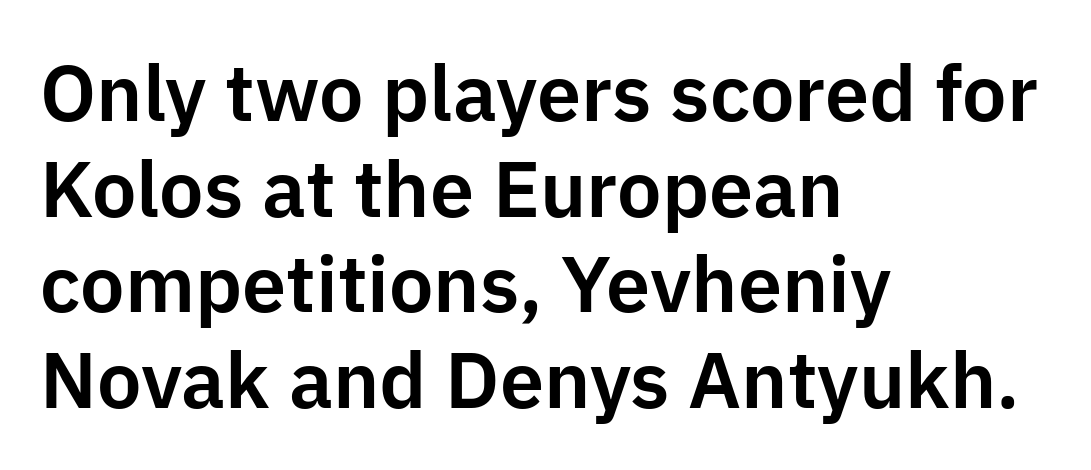
Has an underline been added? It has not. The type sits square on the baseline with zero lean. These lines are rendered in a variable-pitch font. Look at the tracking — it's just the regular setting, nothing added. Teacher's note: observe the even left margin — that is flush-left alignment.
